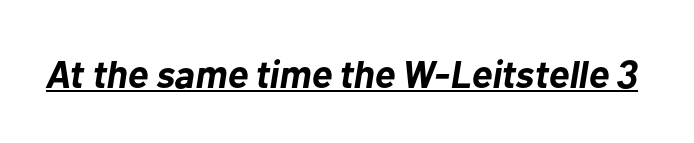
The image shows 39 px bold type, italic (leaning right); set normal letter spacing, underlined; low stroke contrast and a medium x-height.
